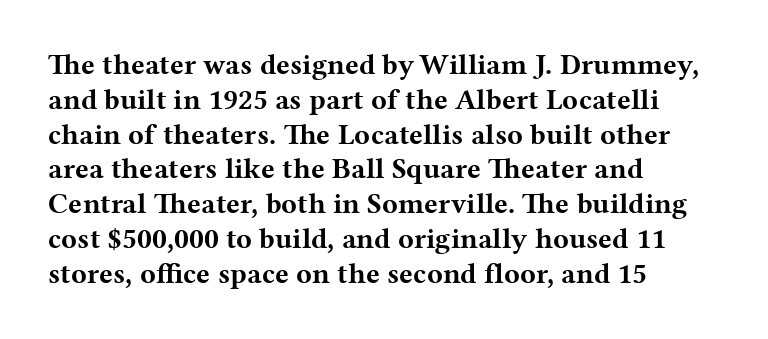
The image shows 29 px bold, wide serif type, upright; set left-aligned, line spacing 1.2x, normal letter spacing, not underlined; medium stroke contrast and a medium x-height.
